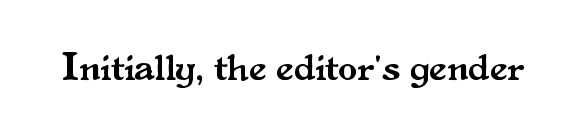
{"serif": "yes", "italic": "no", "width": "normal", "stroke_contrast": "medium", "x_height": "small", "monospaced": "no", "underline": "no", "letter_spacing": "normal", "letter_spacing_em": 0.0, "glyph_px": 39}
